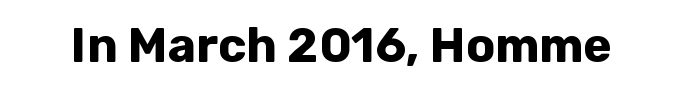
Q: Is the text bold? A: Yes.
Q: Is the text italic (slanted)? A: No, it is upright.
Q: Is the typeface a serif or a sans-serif typeface? A: Sans-serif.
Q: Is the text underlined? A: No.
Q: Is the spacing between letters normal or unusually wide? A: Normal.
Q: Width (condensed, normal, or wide)? A: Normal.
Q: Stroke contrast? A: Low.
Q: x-height? A: Medium.
Q: Monospaced? A: No.
